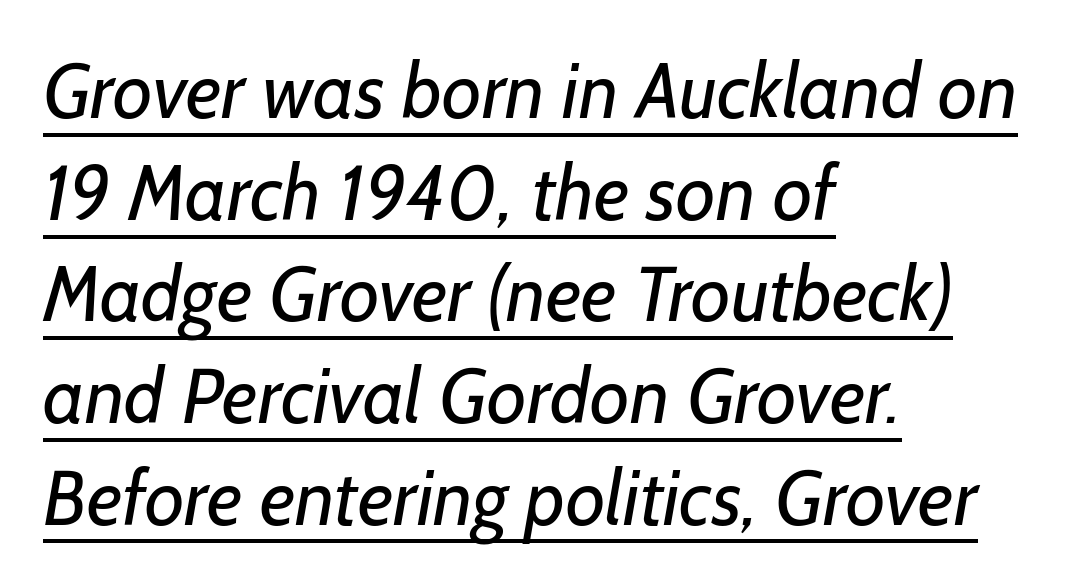
The image shows 77 px regular-weight sans-serif type; set left-aligned, normal line spacing (1.32x), normal letter spacing, underlined; low stroke contrast and a medium x-height.
